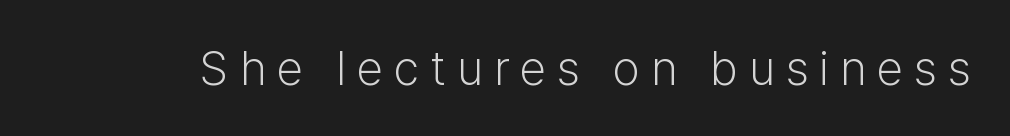
{"serif": "no", "italic": "no", "bold": "no", "weight": "light", "width": "normal", "stroke_contrast": "low", "x_height": "medium", "monospaced": "no", "underline": "no", "letter_spacing": "wide", "letter_spacing_em": 0.23, "glyph_px": 48}
